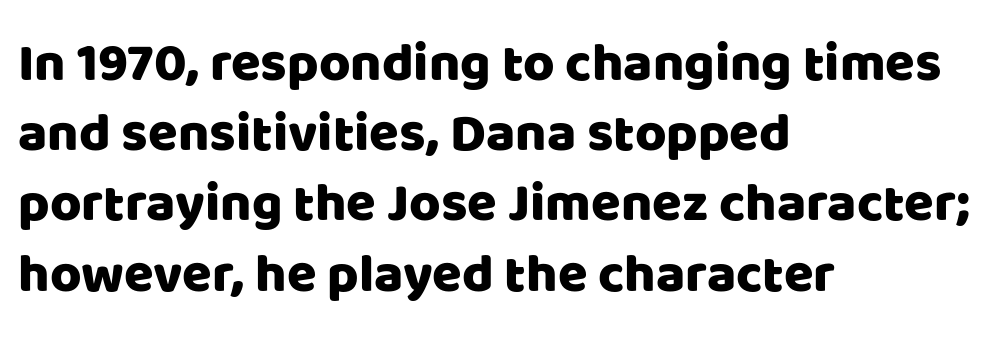
Q: Is the text italic (slanted)? A: No, it is upright.
Q: Is the typeface a serif or a sans-serif typeface? A: Sans-serif.
Q: Is the text underlined? A: No.
Q: How is the paragraph aligned? A: Left-aligned.
Q: Is the spacing between letters normal or unusually wide? A: Normal.
Q: Is the spacing between lines tight, normal or loose? A: Normal.
Q: Width (condensed, normal, or wide)? A: Normal.
Q: Stroke contrast? A: Low.
Q: x-height? A: Large.
Q: Monospaced? A: No.
